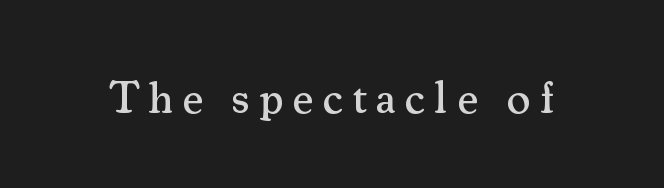
These lines were composed using upright roman letters. The font family rendered here belongs to the serif group. The rendering uses natural spacing where letterforms have individual widths. This rendering features lettering with no underline.
